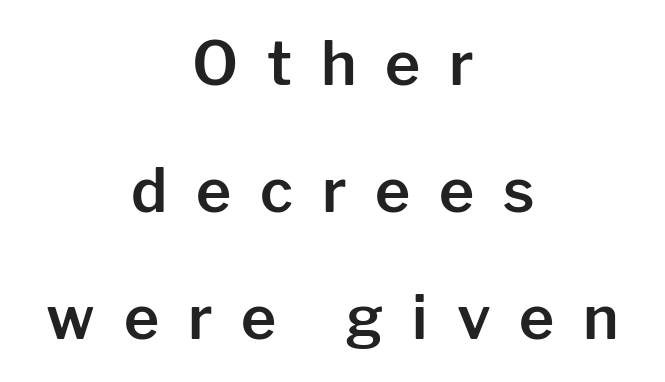
Q: Is the text italic (slanted)? A: No, it is upright.
Q: Is the typeface a serif or a sans-serif typeface? A: Sans-serif.
Q: Is the text underlined? A: No.
Q: How is the paragraph aligned? A: Centered.
Q: Is the spacing between letters normal or unusually wide? A: Unusually wide.
Q: Is the spacing between lines tight, normal or loose? A: Loose.
Q: Width (condensed, normal, or wide)? A: Normal.
Q: Stroke contrast? A: Low.
Q: x-height? A: Medium.
Q: Monospaced? A: No.
